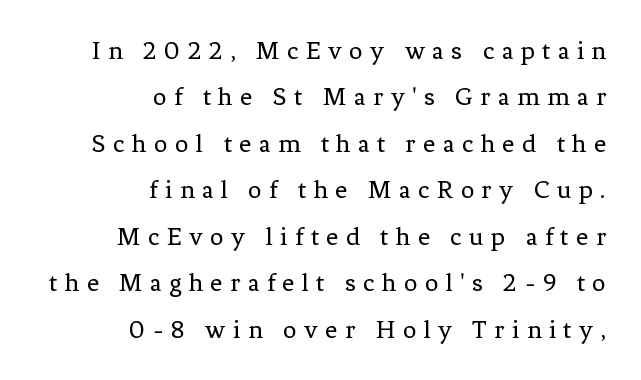
The image shows 27 px text type, upright; set right-aligned, line spacing 1.72x, unusually wide letter spacing (+0.27 em), not underlined.
